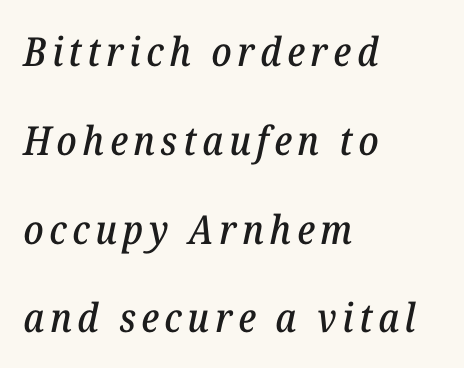
Q: Is the text italic (slanted)? A: Yes, it leans right by about 12 degrees.
Q: Is the typeface a serif or a sans-serif typeface? A: Serif.
Q: Is the text underlined? A: No.
Q: How is the paragraph aligned? A: Left-aligned.
Q: Is the spacing between lines tight, normal or loose? A: Loose.
Q: Width (condensed, normal, or wide)? A: Normal.
Q: Stroke contrast? A: Low.
Q: x-height? A: Medium.
Q: Monospaced? A: No.
